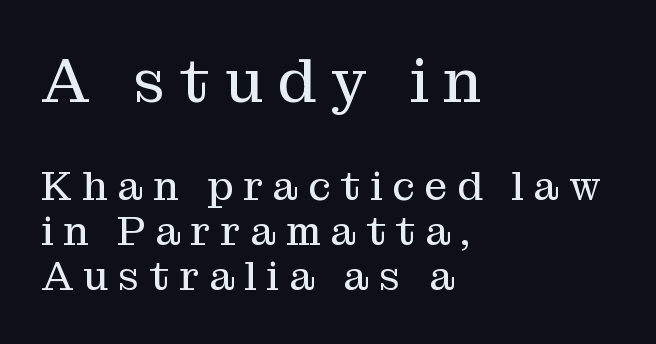
The image shows 62 px regular-weight serif type, upright; set left-aligned, tight line spacing (1.1x), unusually wide letter spacing (+0.24 em), not underlined; the first (top) block is 1.51x larger; medium stroke contrast and a medium x-height.
